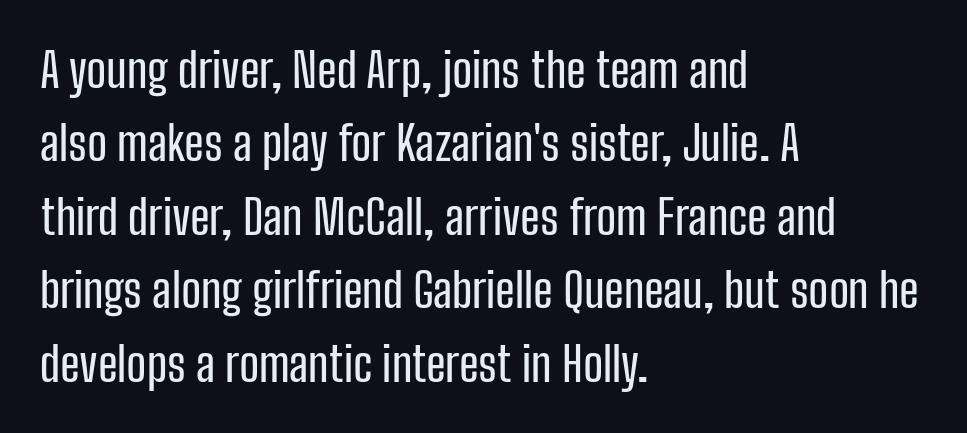
Q: Is the text italic (slanted)? A: No, it is upright.
Q: Is the typeface a serif or a sans-serif typeface? A: Sans-serif.
Q: Is the text underlined? A: No.
Q: How is the paragraph aligned? A: Left-aligned.
Q: Is the spacing between letters normal or unusually wide? A: Normal.
Q: Is the spacing between lines tight, normal or loose? A: Normal.
Q: Width (condensed, normal, or wide)? A: Condensed.
Q: Stroke contrast? A: Low.
Q: x-height? A: Medium.
Q: Monospaced? A: No.
